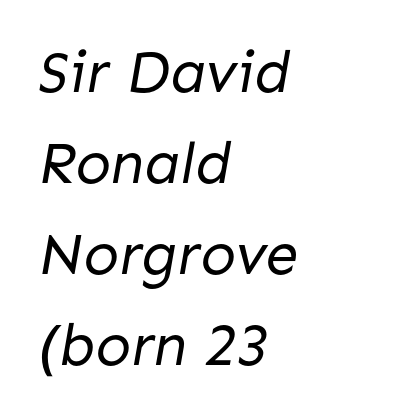
The image shows 59 px regular-weight sans-serif type; set left-aligned, normal line spacing (1.54x), normal letter spacing, not underlined; low stroke contrast and a medium x-height.
